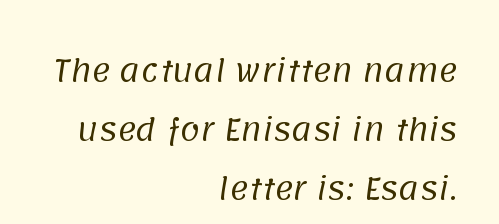
Successive baselines arrive slowly, with a big drop between each. Unlike a traditional serif, this face leaves its strokes unadorned. The compositor pushed each line to the right boundary. The tracking reads as untouched default to a designer's eye.
